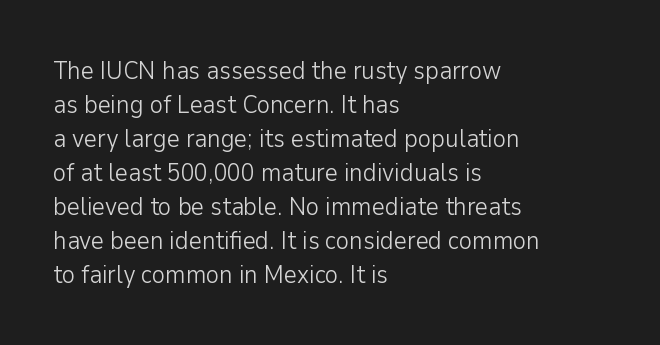
{"italic": "no", "bold": "no", "underline": "no", "align": "left", "line_spacing": "normal", "line_spacing_ratio": 1.36, "letter_spacing": "normal", "letter_spacing_em": 0.0, "glyph_px": 25}
